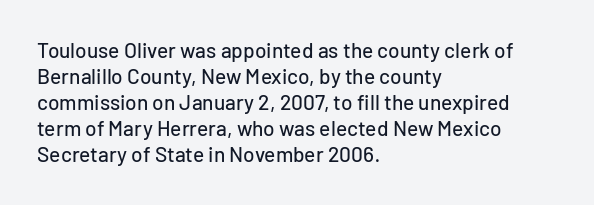
The typesetter chose a ragged-right arrangement here. The type sits square on the baseline with zero lean. There is no visible air inserted between adjacent glyphs. Has an underline been added? It has not.
